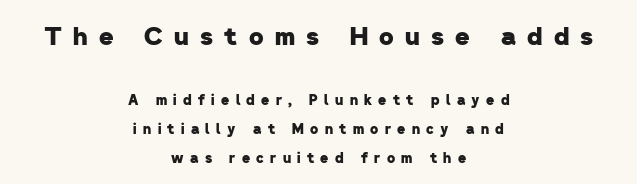
The image shows 25 px bold type; set centered, loose line spacing (2.07x), unusually wide letter spacing (+0.45 em), not underlined; the first (top) block is 1.79x larger.
